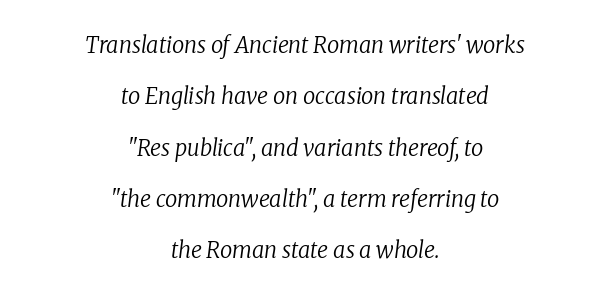
The image shows 22 px text type, italic (leaning right); set centered, loose line spacing (2.33x), normal letter spacing, not underlined.
